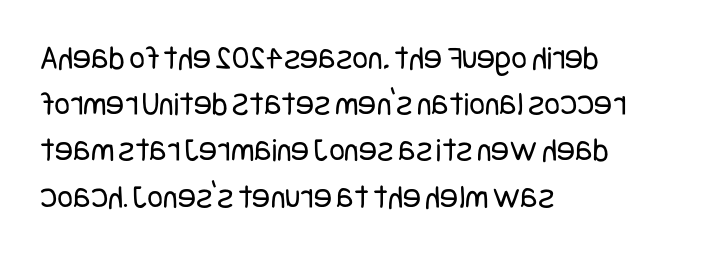
{"serif": "no", "italic": "no", "bold": "no", "weight": "regular", "width": "condensed", "stroke_contrast": "low", "x_height": "large", "underline": "no", "align": "left", "line_spacing": "normal", "line_spacing_ratio": 1.36, "letter_spacing": "normal", "letter_spacing_em": 0.0, "glyph_px": 34}
